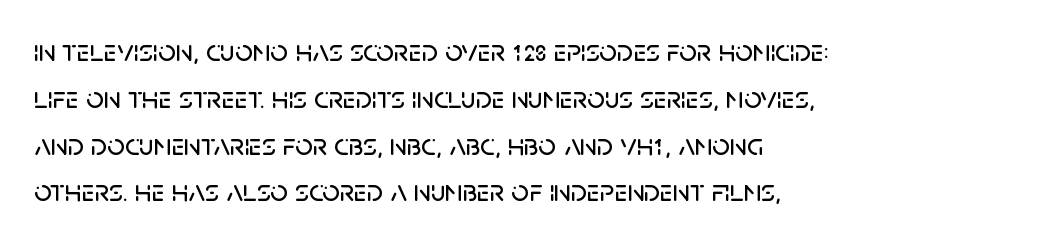
Teacher's note: observe the even left margin — that is flush-left alignment. Observe the absence of serifs on each vertical stroke in this sample. Unlike italic type, these characters show no tilt at all. This rendering leaves character spacing at its baseline value. Each row of text sits above clean, open space. These lines are rendered in a variable-pitch font.
